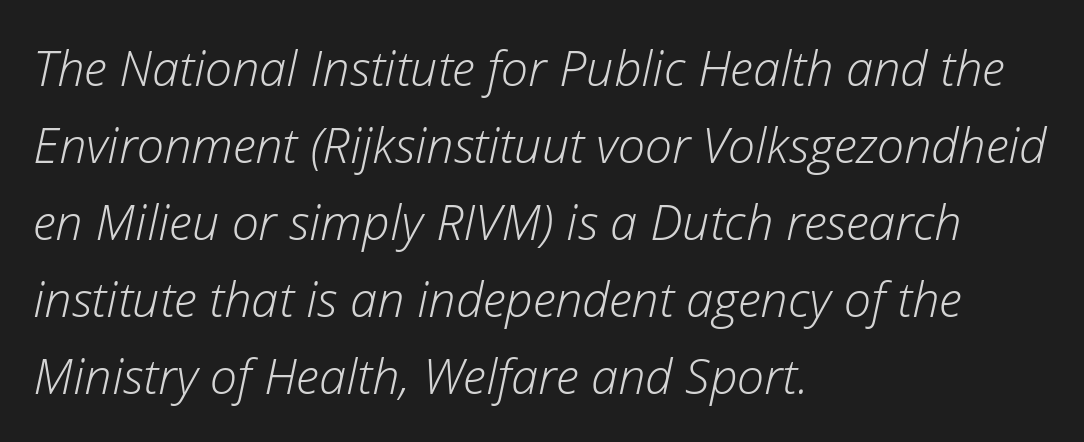
The image shows 49 px light type, italic (leaning right); set left-aligned, normal line spacing (1.57x), normal letter spacing, not underlined; low stroke contrast and a medium x-height.
